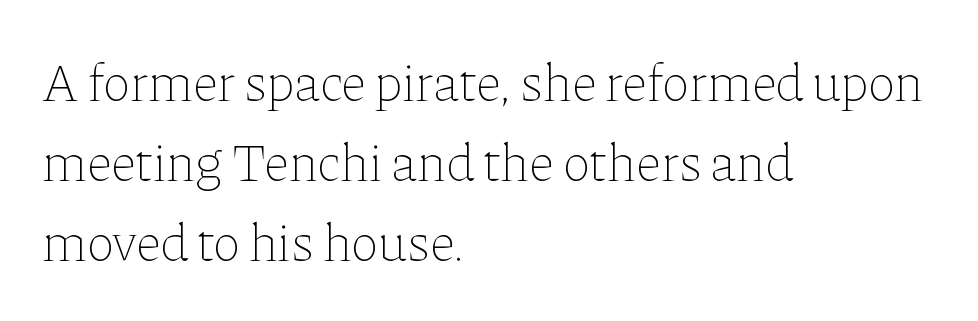
The image shows 53 px thin type, upright; set left-aligned, normal line spacing (1.51x), normal letter spacing, not underlined; low stroke contrast and a medium x-height.
